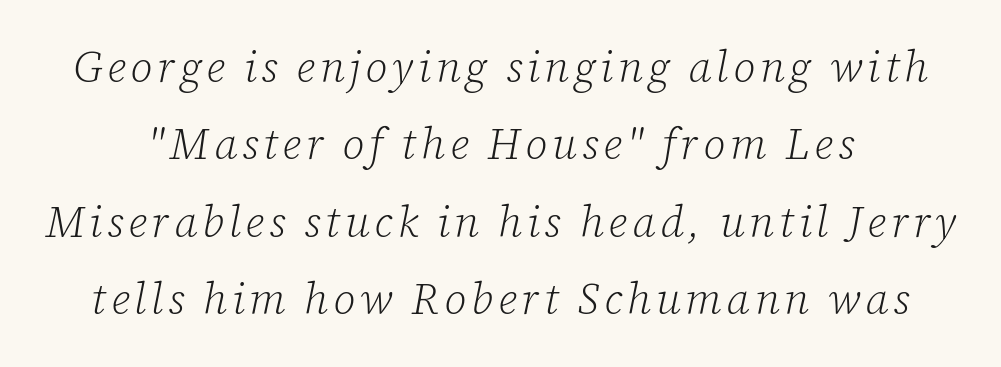
The image shows 43 px light serif type, italic (leaning right); set centered, line spacing 1.8x, not underlined; low stroke contrast and a medium x-height.
